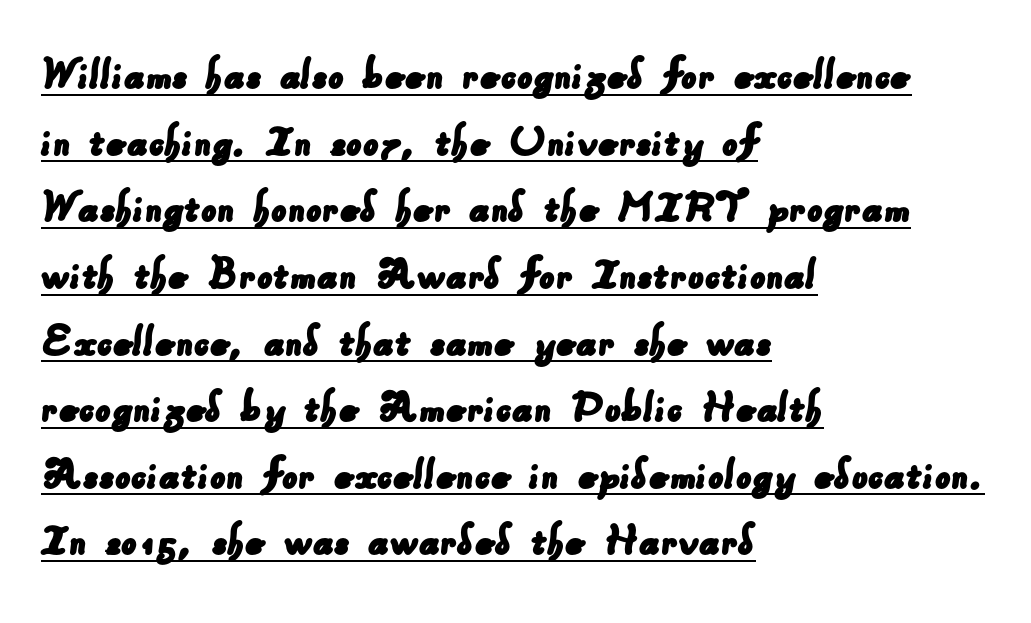
Each line of the rendering has a horizontal stroke beneath the glyphs. A typesetter would call this leading conventional body-copy spacing. These lines stack with their left ends in a neat column. A typesetter would label this face a sans. These lines are rendered in a variable-pitch font.
